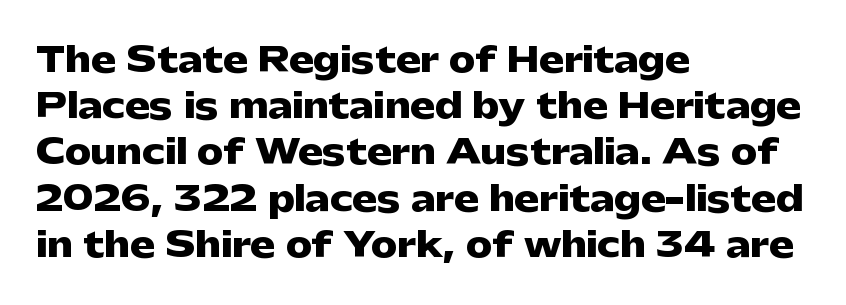
Q: Is the text bold? A: Yes.
Q: Is the text italic (slanted)? A: No, it is upright.
Q: Is the typeface a serif or a sans-serif typeface? A: Sans-serif.
Q: Is the text underlined? A: No.
Q: How is the paragraph aligned? A: Left-aligned.
Q: Is the spacing between letters normal or unusually wide? A: Normal.
Q: Is the spacing between lines tight, normal or loose? A: Normal.
Q: Width (condensed, normal, or wide)? A: Wide.
Q: Stroke contrast? A: Low.
Q: x-height? A: Medium.
Q: Monospaced? A: No.
